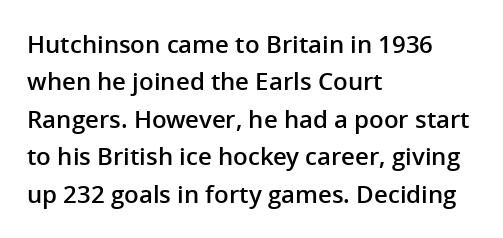
Summary of vertical rhythm: regular, with standard interline spacing. Do the letters lean? They stand straight. The passage is arranged the way most books set body copy — flush left. Bare-footed words on every line. The gaps between neighbouring characters are ordinary and unremarkable.
